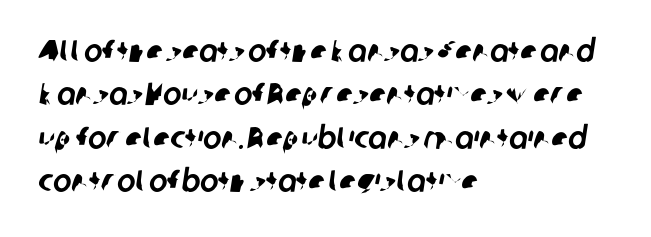
Q: Is the typeface a serif or a sans-serif typeface? A: Sans-serif.
Q: Is the text underlined? A: No.
Q: How is the paragraph aligned? A: Left-aligned.
Q: Is the spacing between letters normal or unusually wide? A: Normal.
Q: Is the spacing between lines tight, normal or loose? A: Normal.
Q: Width (condensed, normal, or wide)? A: Normal.
Q: Stroke contrast? A: Low.
Q: x-height? A: Medium.
Q: Monospaced? A: No.
